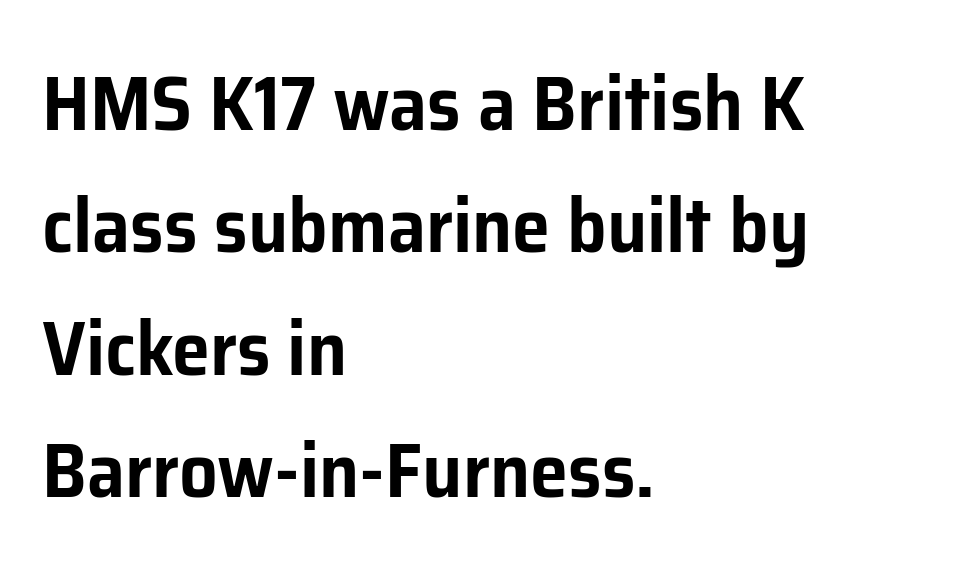
{"serif": "no", "italic": "no", "width": "normal", "stroke_contrast": "low", "x_height": "medium", "monospaced": "no", "underline": "no", "align": "left", "line_spacing": "normal", "line_spacing_ratio": 1.59, "letter_spacing": "normal", "letter_spacing_em": 0.0, "glyph_px": 77}
